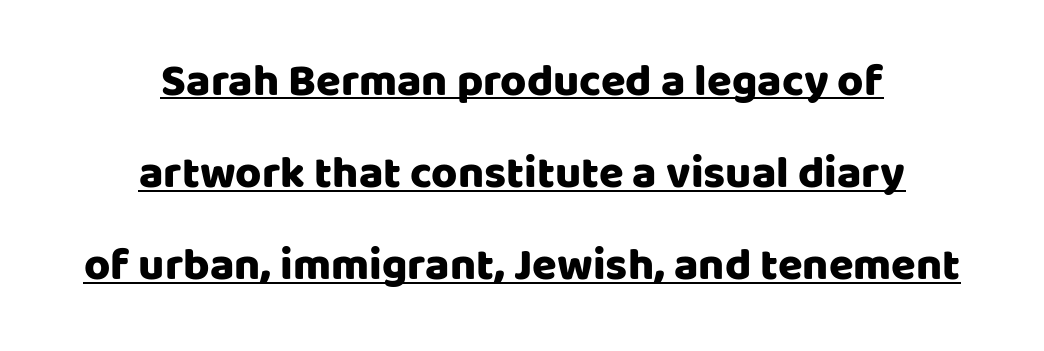
The image shows 45 px sans-serif type, upright; set centered, loose line spacing (2.05x), normal letter spacing, underlined; low stroke contrast and a large x-height.
